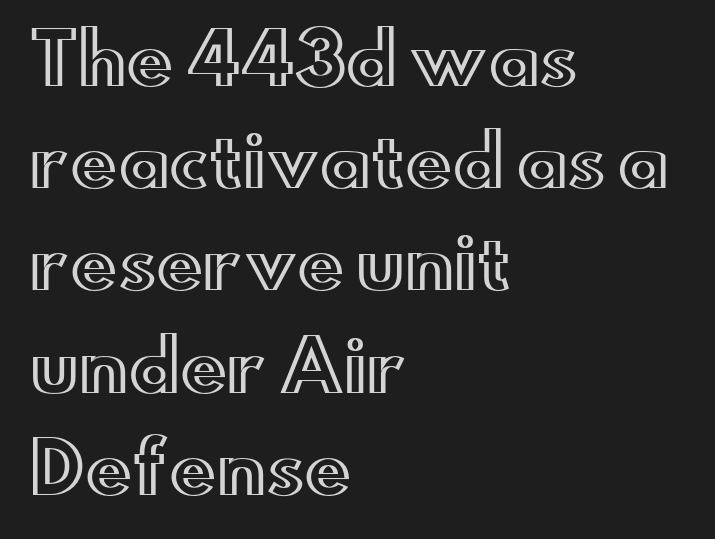
Q: Is the text italic (slanted)? A: No, it is upright.
Q: Is the text underlined? A: No.
Q: How is the paragraph aligned? A: Left-aligned.
Q: Is the spacing between letters normal or unusually wide? A: Normal.
Q: Is the spacing between lines tight, normal or loose? A: Normal.
Q: Width (condensed, normal, or wide)? A: Wide.
Q: x-height? A: Small.
Q: Monospaced? A: No.
